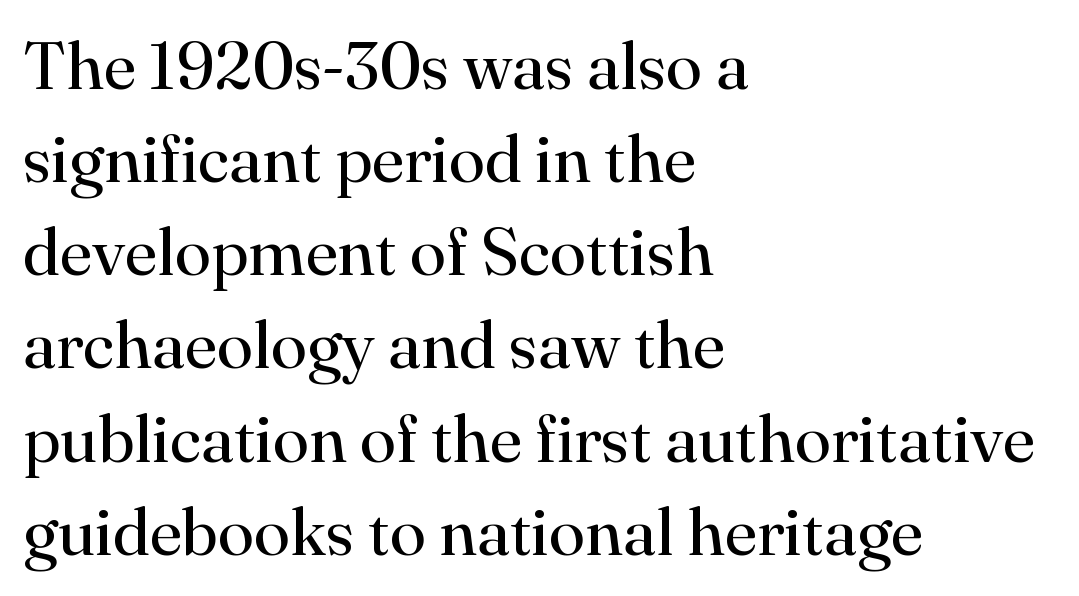
One-word summary of the alignment: left. Lines of text with bare space underneath. No heavy texture on the line: the type isn't bold. Small tapered or slab feet sit at the stroke ends, so this counts as serif. Baseline-to-baseline distance is the conventional proportion of letter height. Observe the ordinary spacing: letters are neighbours, not strangers.
